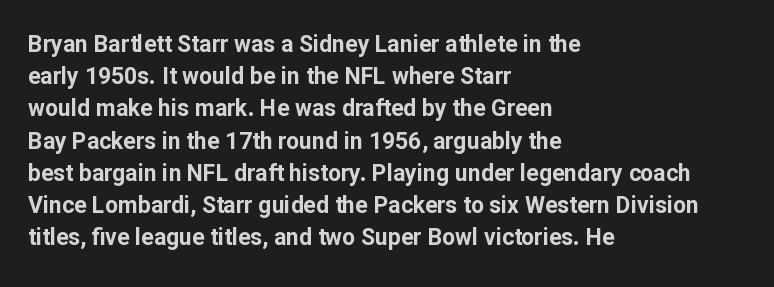
The image shows 23 px bold type, upright; set left-aligned, normal line spacing (1.4x), normal letter spacing, not underlined.
